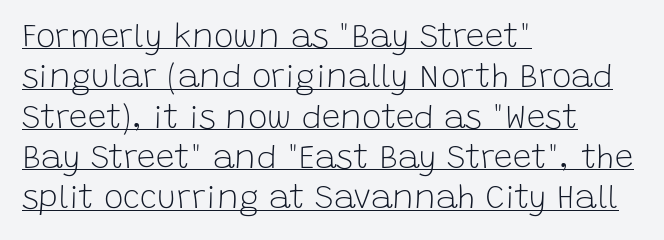
Q: Is the text bold? A: No.
Q: Is the text italic (slanted)? A: No, it is upright.
Q: Is the typeface a serif or a sans-serif typeface? A: Sans-serif.
Q: Is the text underlined? A: Yes.
Q: How is the paragraph aligned? A: Left-aligned.
Q: Is the spacing between letters normal or unusually wide? A: Normal.
Q: Width (condensed, normal, or wide)? A: Normal.
Q: Stroke contrast? A: Low.
Q: x-height? A: Large.
Q: Monospaced? A: No.
